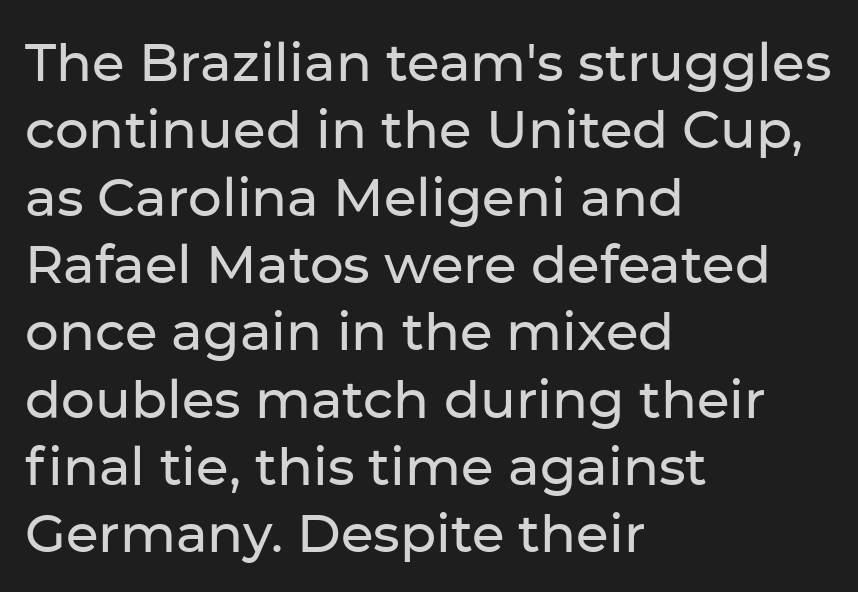
{"serif": "no", "italic": "no", "width": "normal", "stroke_contrast": "low", "x_height": "medium", "monospaced": "no", "underline": "no", "align": "left", "line_spacing": "normal", "line_spacing_ratio": 1.27, "letter_spacing": "normal", "letter_spacing_em": 0.0, "glyph_px": 53}
